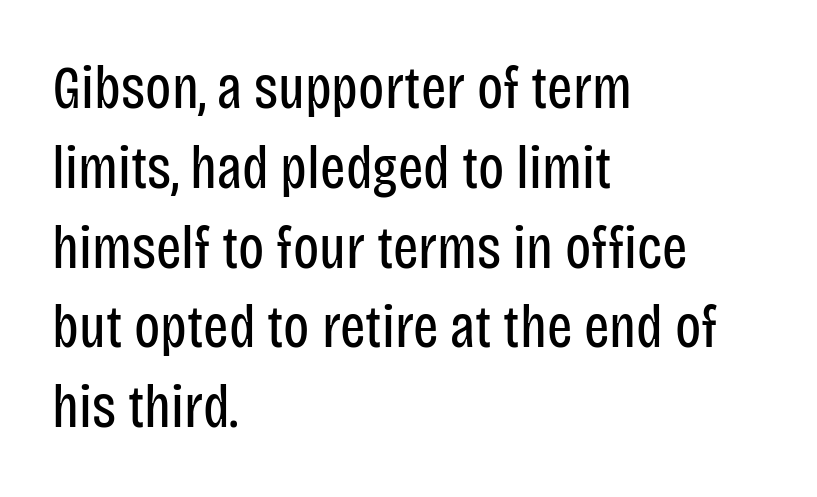
Q: Is the text bold? A: No.
Q: Is the text italic (slanted)? A: No, it is upright.
Q: Is the typeface a serif or a sans-serif typeface? A: Sans-serif.
Q: Is the text underlined? A: No.
Q: How is the paragraph aligned? A: Left-aligned.
Q: Is the spacing between letters normal or unusually wide? A: Normal.
Q: Is the spacing between lines tight, normal or loose? A: Normal.
Q: Width (condensed, normal, or wide)? A: Condensed.
Q: Stroke contrast? A: Low.
Q: x-height? A: Large.
Q: Monospaced? A: No.
